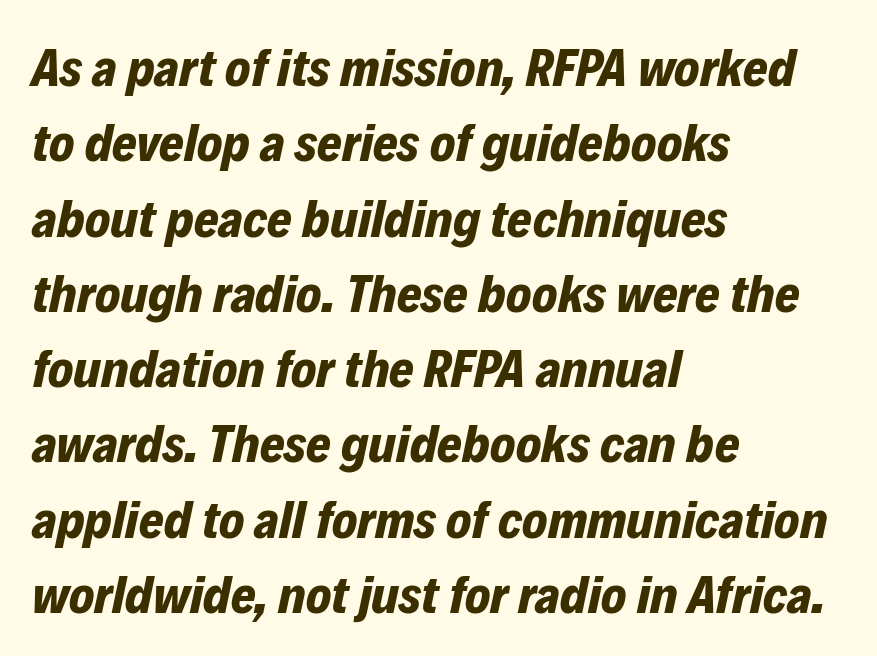
Q: Is the text bold? A: Yes.
Q: Is the text italic (slanted)? A: Yes, it leans right by about 12 degrees.
Q: Is the text underlined? A: No.
Q: How is the paragraph aligned? A: Left-aligned.
Q: Is the spacing between letters normal or unusually wide? A: Normal.
Q: Is the spacing between lines tight, normal or loose? A: Normal.
Q: Width (condensed, normal, or wide)? A: Normal.
Q: Stroke contrast? A: Low.
Q: x-height? A: Medium.
Q: Monospaced? A: No.
